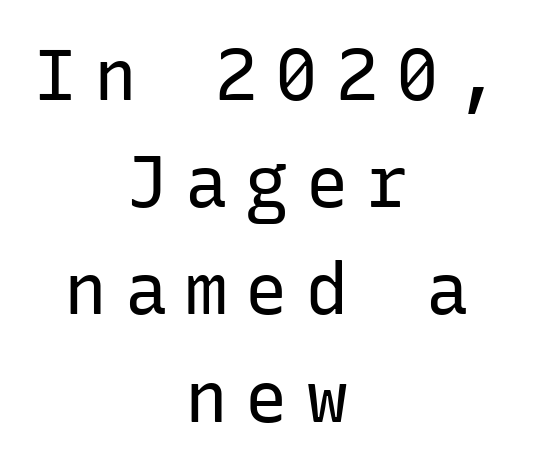
The image shows 71 px regular-weight sans-serif type, upright, monospaced; set centered, normal line spacing (1.51x), unusually wide letter spacing (+0.25 em), not underlined; low stroke contrast and a medium x-height.
